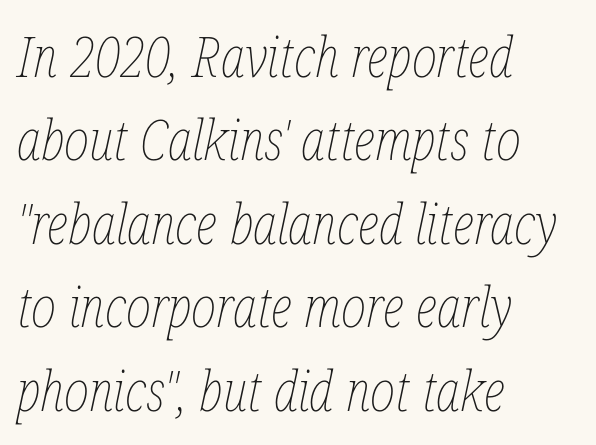
The image shows 56 px thin, condensed type, italic (leaning right); set left-aligned, normal line spacing (1.49x), normal letter spacing, not underlined; low stroke contrast and a medium x-height.
